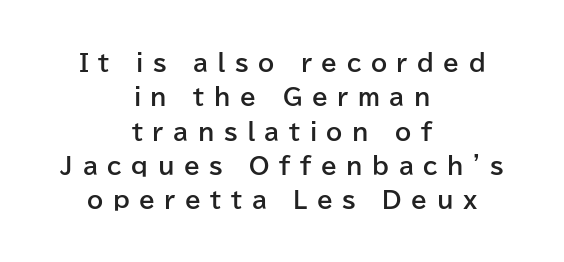
Pretty heavy lettering here — definitely bold. A normal amount of white space separates one row of letters from the next. Someone cranked the tracking dial way up on this one. You can tell it's not italic because the verticals are truly vertical. Visually the block forms a symmetrical silhouette, jagged on both flanks.
